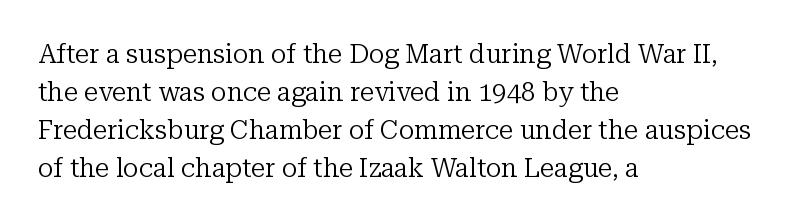
{"italic": "no", "bold": "no", "underline": "no", "align": "left", "line_spacing": "normal", "line_spacing_ratio": 1.46, "letter_spacing": "normal", "letter_spacing_em": 0.0, "glyph_px": 26}
